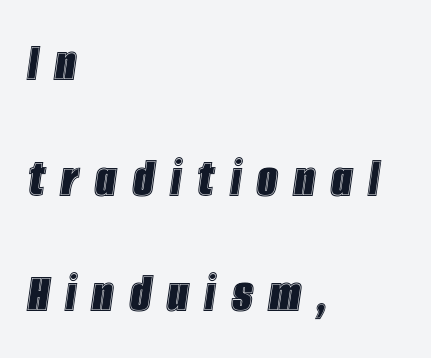
The image shows 57 px condensed type, italic (leaning right); set left-aligned, loose line spacing (2.03x), unusually wide letter spacing (+0.29 em), not underlined; a large x-height.
